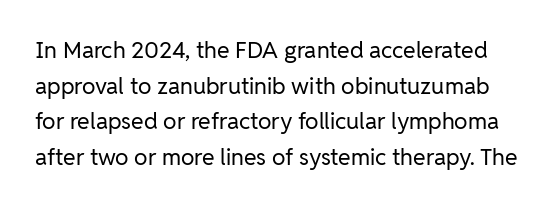
The image shows 23 px text type, upright; set normal line spacing (1.55x), normal letter spacing, not underlined.
